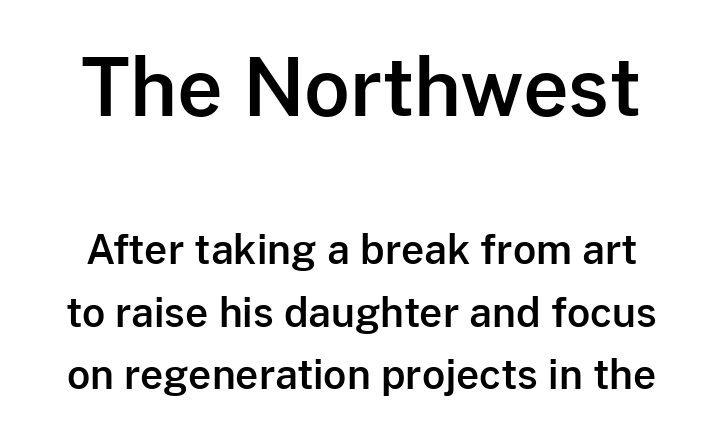
The rows are spaced the way most documents space them. This rendering features lettering with no underline. Nope, not italic — everything's standing straight. Character widths vary here, with narrow letters taking less room than wide ones. Standard letterfit; no display-style spreading of the glyphs.
